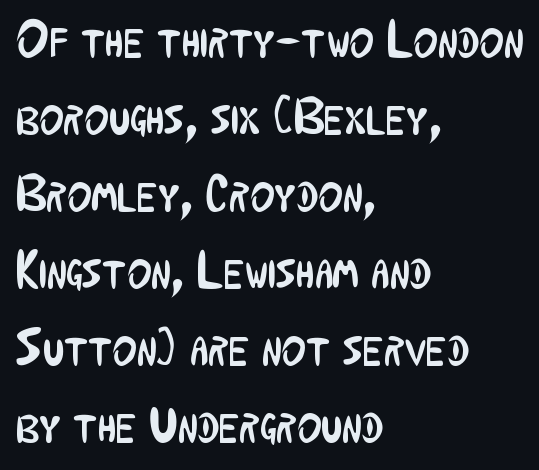
Does the type have serifs? No, each stem ends abruptly. The text block is weighted toward the left margin, trailing off unevenly rightward. Vertical stems look standard width or narrower in stroke. The strip under each line holds only bare page.
